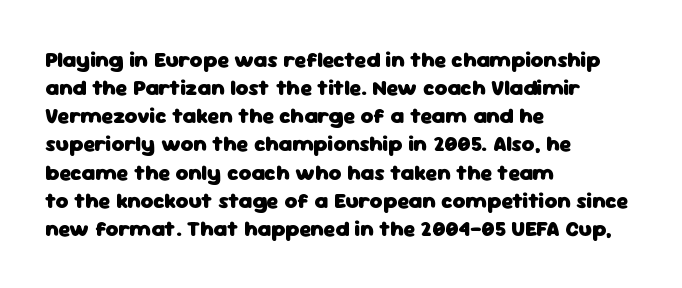
The image shows 22 px bold type, upright; set left-aligned, normal line spacing (1.28x), normal letter spacing, not underlined.
